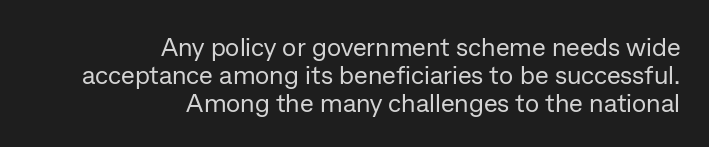
The paragraph has a hard right edge and a soft left edge. A typesetter would call this zero additional tracking. The typography opts for an upright posture over an oblique one. Unmarked baselines from the first word to the last.
